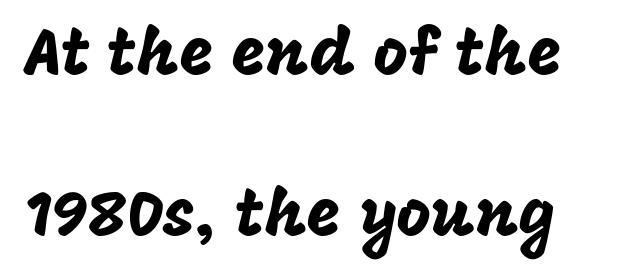
{"serif": "no", "width": "normal", "stroke_contrast": "low", "x_height": "large", "monospaced": "no", "underline": "no", "line_spacing": "loose", "line_spacing_ratio": 2.44, "letter_spacing": "normal", "letter_spacing_em": 0.0, "glyph_px": 66}
